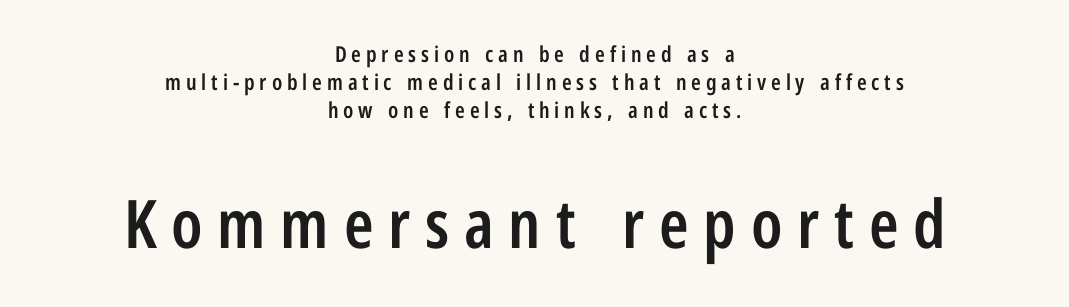
{"serif": "no", "italic": "no", "bold": "semi", "weight": "semibold", "width": "condensed", "stroke_contrast": "low", "x_height": "medium", "monospaced": "no", "underline": "no", "align": "center", "line_spacing": "normal", "line_spacing_ratio": 1.28, "letter_spacing": "wide", "letter_spacing_em": 0.22, "larger_block": "second", "size_ratio": 3.05, "glyph_px": 67}
